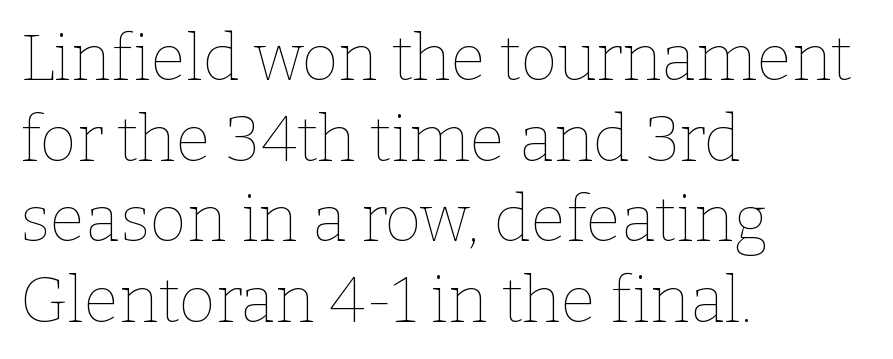
Q: Is the text bold? A: No.
Q: Is the text italic (slanted)? A: No, it is upright.
Q: Is the text underlined? A: No.
Q: How is the paragraph aligned? A: Left-aligned.
Q: Is the spacing between letters normal or unusually wide? A: Normal.
Q: Is the spacing between lines tight, normal or loose? A: Normal.
Q: Width (condensed, normal, or wide)? A: Normal.
Q: Stroke contrast? A: Low.
Q: x-height? A: Medium.
Q: Monospaced? A: No.
